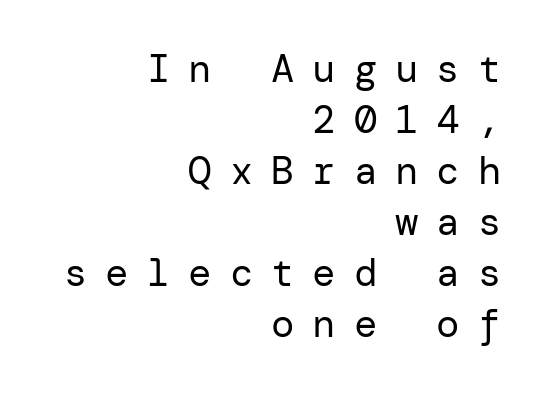
The image shows 39 px regular-weight sans-serif type, upright; set right-aligned, normal line spacing (1.31x), unusually wide letter spacing (+0.46 em), not underlined; low stroke contrast and a medium x-height.
